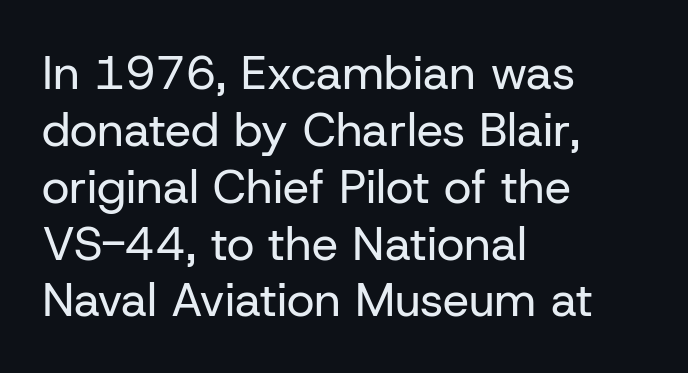
{"serif": "no", "italic": "no", "bold": "no", "weight": "regular", "width": "normal", "stroke_contrast": "low", "x_height": "medium", "monospaced": "no", "underline": "no", "align": "left", "line_spacing_ratio": 1.21, "letter_spacing": "normal", "letter_spacing_em": 0.0, "glyph_px": 47}
